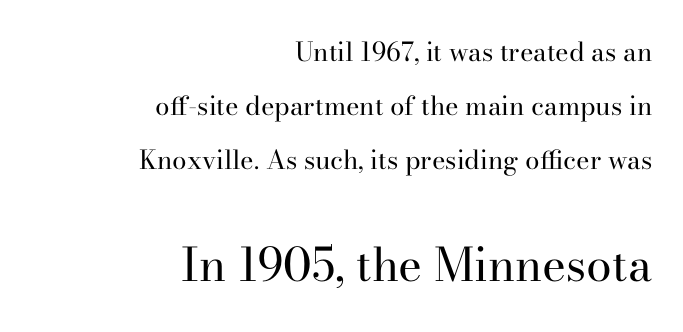
Has an underline been added? It has not. Designer's note — italics off, roman on. One-word summary of the alignment: right. Between these two stacked blocks, the lower one wins on size. A typesetter would call this leading open, well beyond the default. Stems and bowls with no extra thickness — not bold.
